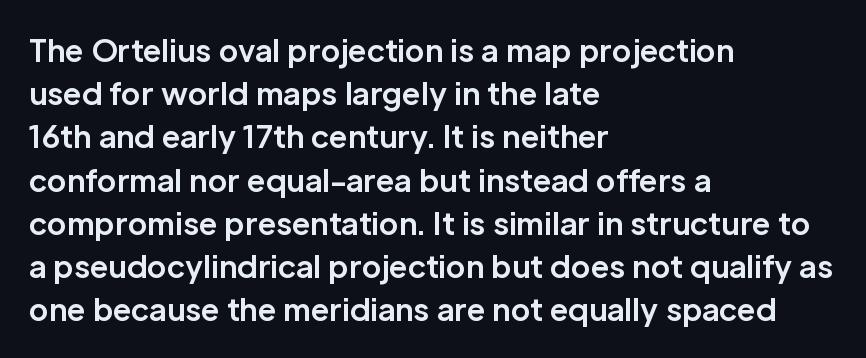
Q: Is the text bold? A: Yes.
Q: Is the text italic (slanted)? A: No, it is upright.
Q: Is the typeface a serif or a sans-serif typeface? A: Sans-serif.
Q: Is the text underlined? A: No.
Q: How is the paragraph aligned? A: Left-aligned.
Q: Is the spacing between letters normal or unusually wide? A: Normal.
Q: Is the spacing between lines tight, normal or loose? A: Normal.
Q: Width (condensed, normal, or wide)? A: Normal.
Q: Stroke contrast? A: Low.
Q: x-height? A: Medium.
Q: Monospaced? A: No.
